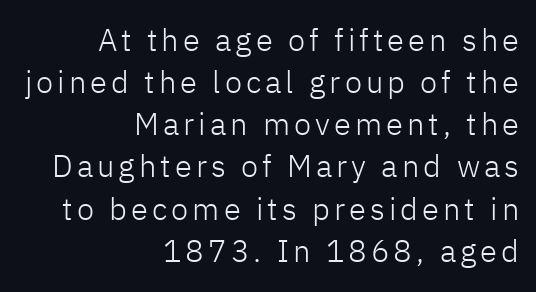
Q: Is the text bold? A: No.
Q: Is the text italic (slanted)? A: No, it is upright.
Q: Is the typeface a serif or a sans-serif typeface? A: Sans-serif.
Q: Is the text underlined? A: No.
Q: How is the paragraph aligned? A: Right-aligned.
Q: Is the spacing between lines tight, normal or loose? A: Normal.
Q: Width (condensed, normal, or wide)? A: Normal.
Q: Stroke contrast? A: Low.
Q: x-height? A: Medium.
Q: Monospaced? A: No.
